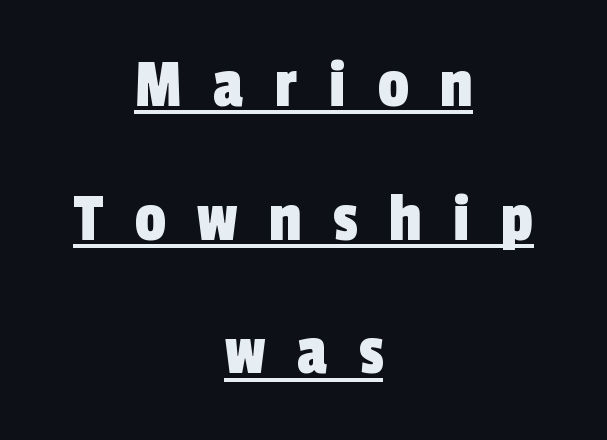
The image shows 70 px condensed sans-serif type; set centered, loose line spacing (1.91x), unusually wide letter spacing (+0.45 em), underlined; a medium x-height.
